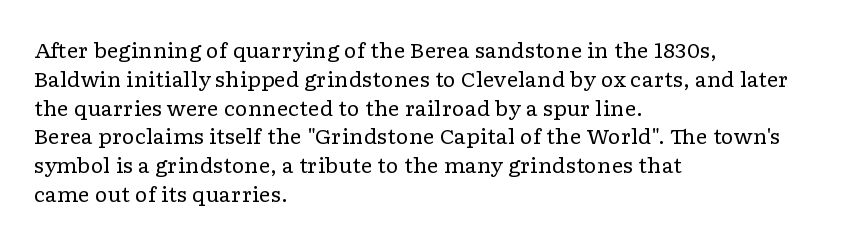
{"italic": "no", "bold": "no", "underline": "no", "align": "left", "line_spacing": "normal", "line_spacing_ratio": 1.44, "letter_spacing": "normal", "letter_spacing_em": 0.0, "glyph_px": 20}
